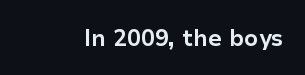
{"italic": "no", "bold": "yes", "underline": "no", "letter_spacing": "normal", "letter_spacing_em": 0.0, "glyph_px": 23}
